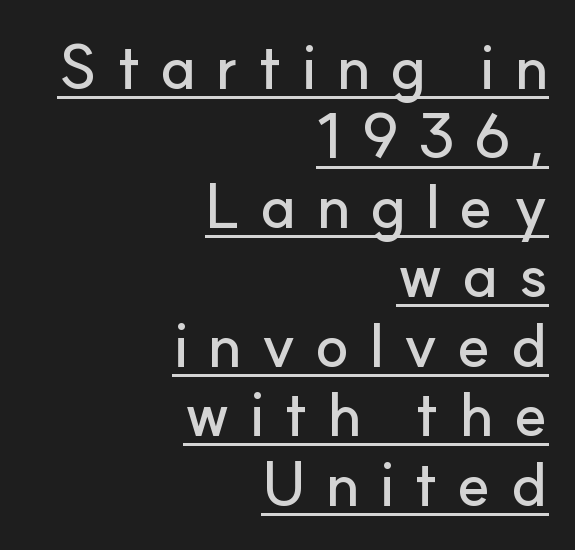
Think of a printed novel: that variable character pitch is what you see here. The face used here is rendered with a markedly widened letterfit. The text was rendered using a sans face with plain stroke endings. These lines were composed using upright roman letters.
